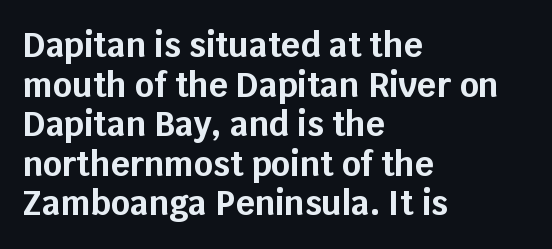
To sum up the face: it is a sans, with no serifs. Descenders are the only things crossing below the line. A typesetter would call this zero additional tracking. The letters advance in unequal steps, a hallmark of proportional type. This sample is left-justified, so line endings fall wherever the words run out. The axis of the letterforms is exactly vertical.
